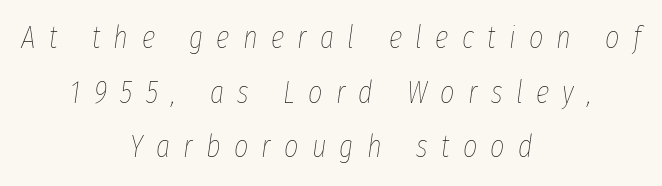
The image shows 31 px thin, condensed type, italic (leaning right); set centered, line spacing 1.76x, unusually wide letter spacing (+0.43 em), not underlined; low stroke contrast and a medium x-height.
